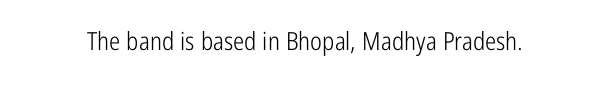
The image shows 25 px text type, upright; set normal letter spacing, not underlined.
